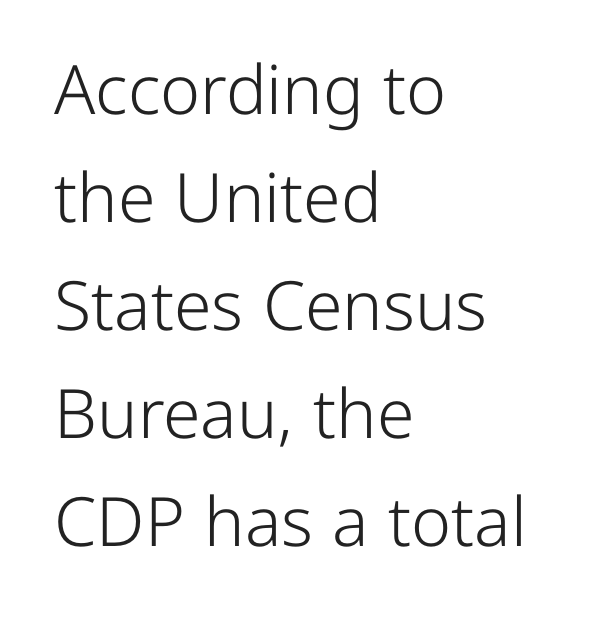
Q: Is the text bold? A: No.
Q: Is the text italic (slanted)? A: No, it is upright.
Q: Is the typeface a serif or a sans-serif typeface? A: Sans-serif.
Q: Is the text underlined? A: No.
Q: How is the paragraph aligned? A: Left-aligned.
Q: Is the spacing between letters normal or unusually wide? A: Normal.
Q: Is the spacing between lines tight, normal or loose? A: Normal.
Q: Width (condensed, normal, or wide)? A: Normal.
Q: Stroke contrast? A: Low.
Q: x-height? A: Medium.
Q: Monospaced? A: No.
